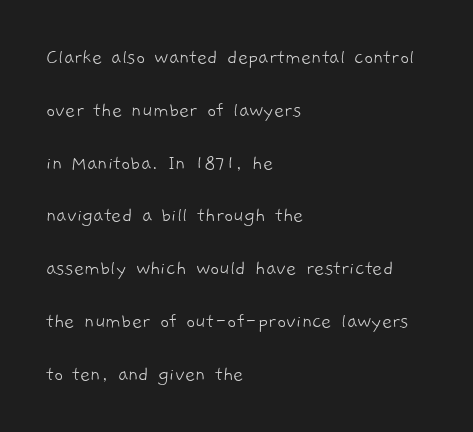
Q: Is the text bold? A: No.
Q: Is the text underlined? A: No.
Q: How is the paragraph aligned? A: Left-aligned.
Q: Is the spacing between letters normal or unusually wide? A: Normal.
Q: Is the spacing between lines tight, normal or loose? A: Loose.
